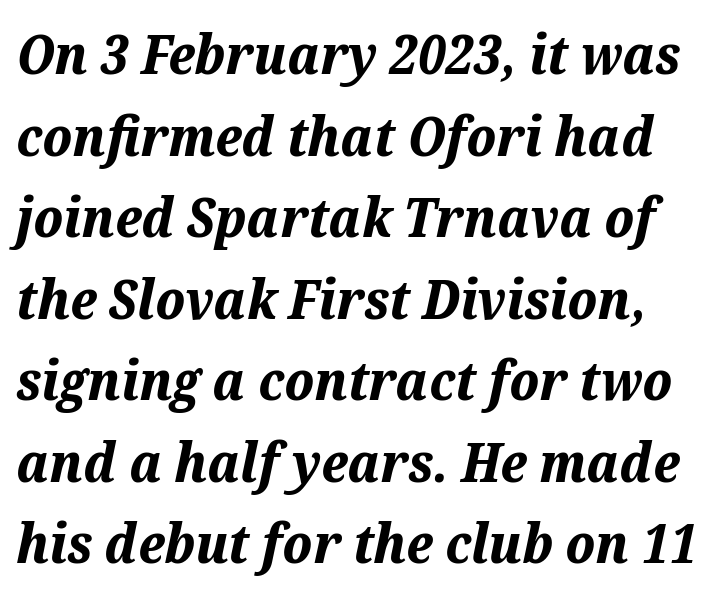
What's the leading like? Ordinary, nothing unusual. Note the varied advance widths — an 'i' is clearly narrower than an 'm'. The gap between lines stays unmarked. Here the glyphs are tracked normally, forming tight word shapes. You can tell it's italic because the verticals aren't actually vertical.
